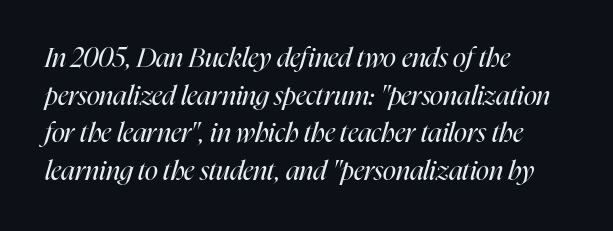
Teacher's note: observe the even left margin — that is flush-left alignment. Posture: slanted. This is not heavy type; no bold has been used. Words float on clear page, feet unadorned.
